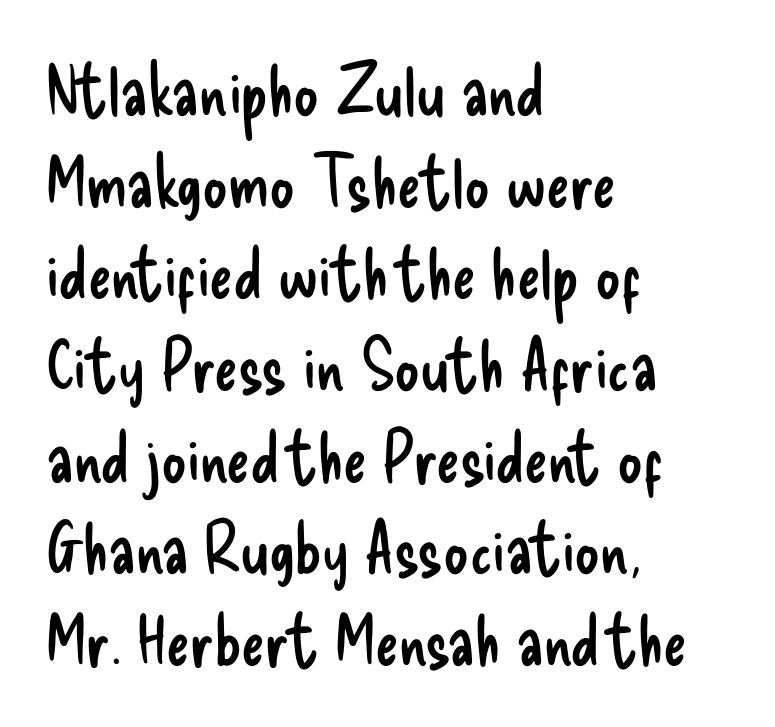
Q: Is the text bold? A: No.
Q: Is the text italic (slanted)? A: No, it is upright.
Q: Is the typeface a serif or a sans-serif typeface? A: Sans-serif.
Q: Is the text underlined? A: No.
Q: How is the paragraph aligned? A: Left-aligned.
Q: Is the spacing between letters normal or unusually wide? A: Normal.
Q: Is the spacing between lines tight, normal or loose? A: Normal.
Q: Width (condensed, normal, or wide)? A: Condensed.
Q: Stroke contrast? A: Low.
Q: x-height? A: Small.
Q: Monospaced? A: No.
